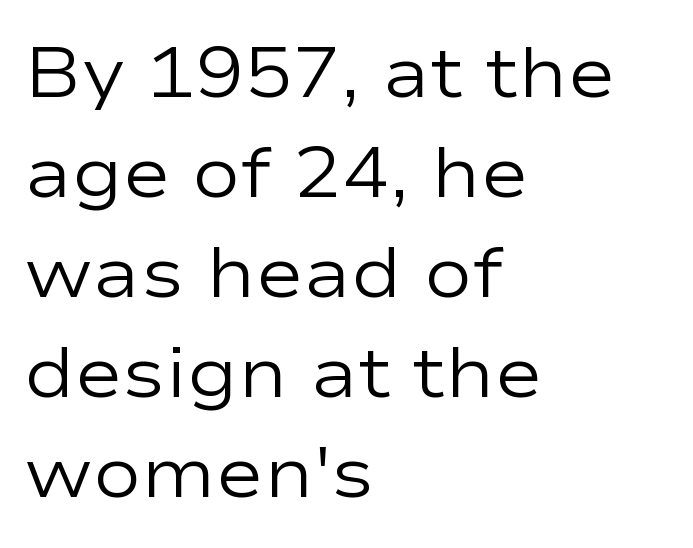
The gap between lines stays unmarked. The font is comparable to plain body text, perhaps lighter. Between one letter and the next there's only the usual sliver of space. A classic flush-left, rag-right setting is used for this passage. Proportional: the letters do not fall into vertical columns. Regular leading.
